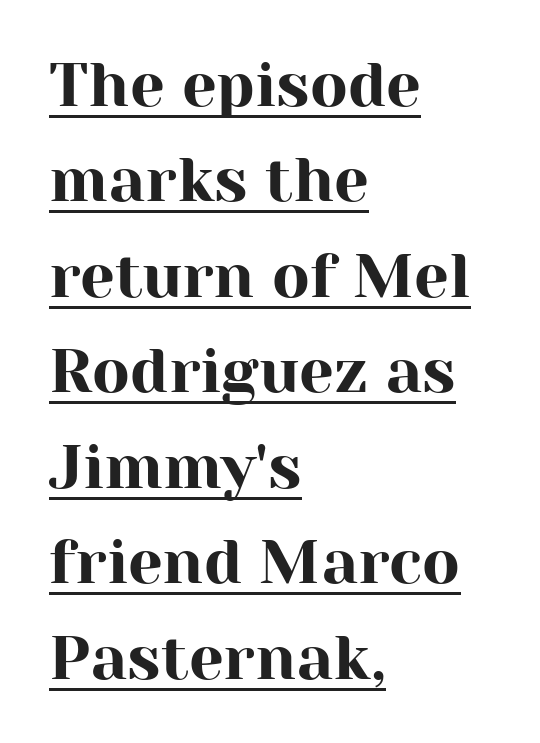
The image shows 62 px serif type, upright; set left-aligned, normal line spacing (1.54x), normal letter spacing, underlined; high stroke contrast and a medium x-height.
